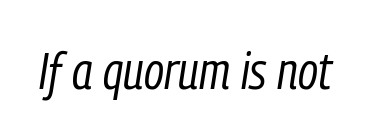
The image shows 51 px regular-weight, condensed type, italic (leaning right); set normal letter spacing, not underlined; low stroke contrast and a medium x-height.
